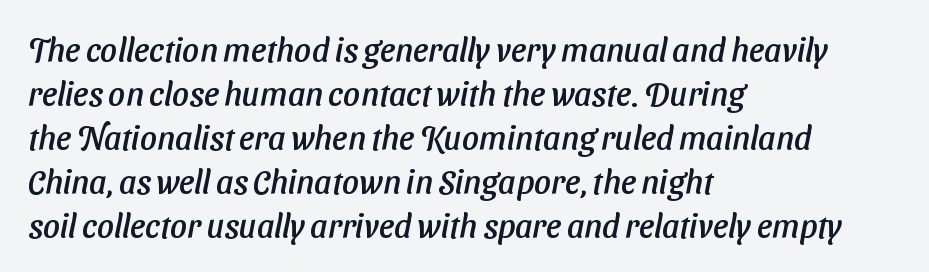
Q: Is the typeface a serif or a sans-serif typeface? A: Sans-serif.
Q: Is the text underlined? A: No.
Q: How is the paragraph aligned? A: Left-aligned.
Q: Is the spacing between letters normal or unusually wide? A: Normal.
Q: Is the spacing between lines tight, normal or loose? A: Normal.
Q: Width (condensed, normal, or wide)? A: Normal.
Q: Stroke contrast? A: Low.
Q: x-height? A: Medium.
Q: Monospaced? A: No.
